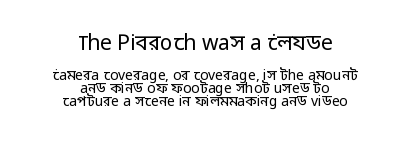
Q: Is the text bold? A: No.
Q: Is the text italic (slanted)? A: No, it is upright.
Q: Is the text underlined? A: No.
Q: How is the paragraph aligned? A: Centered.
Q: Is the spacing between letters normal or unusually wide? A: Normal.
Q: Is the spacing between lines tight, normal or loose? A: Tight.
Q: Which block of text is set in a larger size, the first (top) or the second (bottom)? A: The first (top) one.
